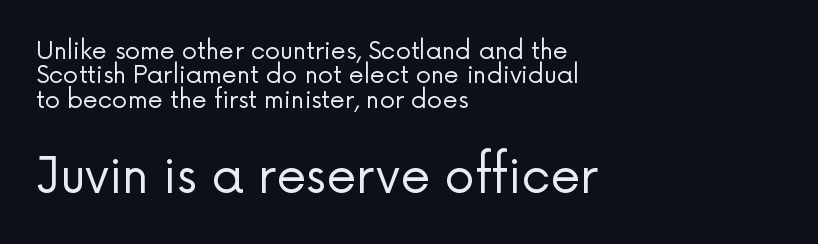
Q: Is the text bold? A: No.
Q: Is the text italic (slanted)? A: No, it is upright.
Q: Is the typeface a serif or a sans-serif typeface? A: Sans-serif.
Q: Is the text underlined? A: No.
Q: How is the paragraph aligned? A: Left-aligned.
Q: Is the spacing between letters normal or unusually wide? A: Normal.
Q: Is the spacing between lines tight, normal or loose? A: Tight.
Q: Which block of text is set in a larger size, the first (top) or the second (bottom)? A: The second (bottom) one.
Q: Width (condensed, normal, or wide)? A: Normal.
Q: Stroke contrast? A: Low.
Q: x-height? A: Medium.
Q: Monospaced? A: No.
